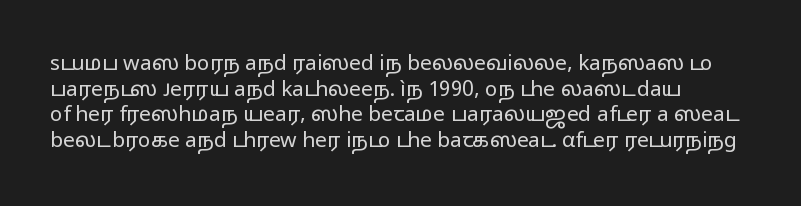
The image shows 21 px text type, upright; set line spacing 1.22x, normal letter spacing, not underlined.
